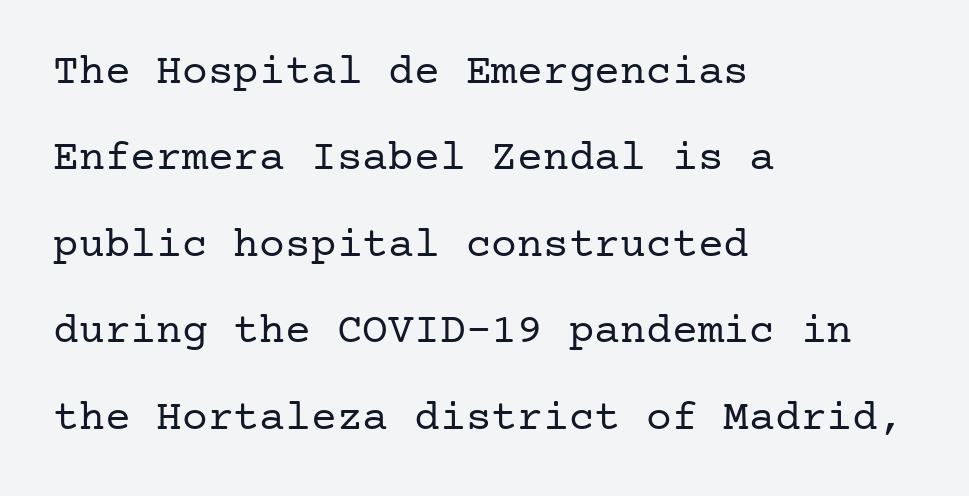
{"serif": "yes", "italic": "no", "bold": "no", "weight": "regular", "width": "normal", "stroke_contrast": "low", "x_height": "medium", "underline": "no", "align": "left", "line_spacing": "loose", "line_spacing_ratio": 2.01, "letter_spacing": "normal", "letter_spacing_em": 0.0, "glyph_px": 43}
